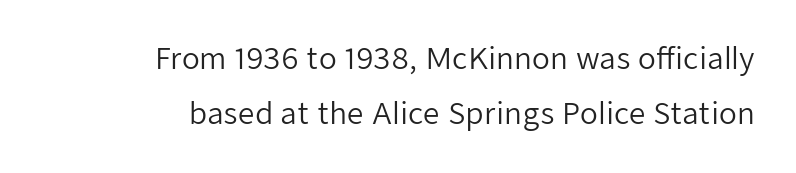
{"serif": "no", "italic": "no", "bold": "no", "weight": "regular", "width": "normal", "stroke_contrast": "low", "x_height": "medium", "monospaced": "no", "underline": "no", "align": "right", "line_spacing": "loose", "line_spacing_ratio": 1.91, "letter_spacing": "normal", "letter_spacing_em": 0.0, "glyph_px": 29}
